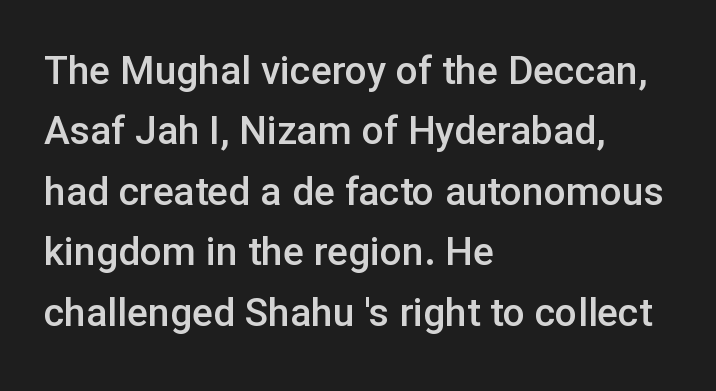
On the weight axis this lands at semibold, roughly 600. Each word holds together tightly as a unit, with standard inter-letter gaps. The text block is weighted toward the left margin, trailing off unevenly rightward. The passage shown is typed in a proportional face where columns would drift. Each new line begins a customary step beneath the previous one. A typesetter would label this face a sans.
